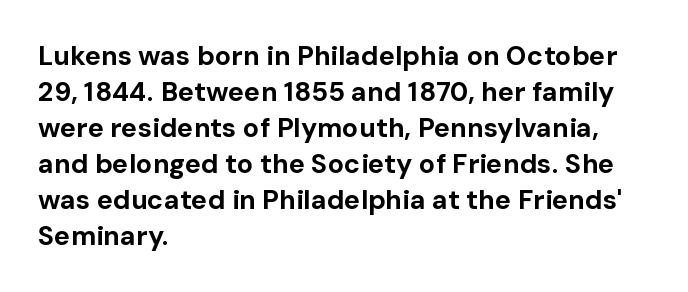
The image shows 27 px bold type, upright; set left-aligned, normal line spacing (1.33x), normal letter spacing, not underlined.
